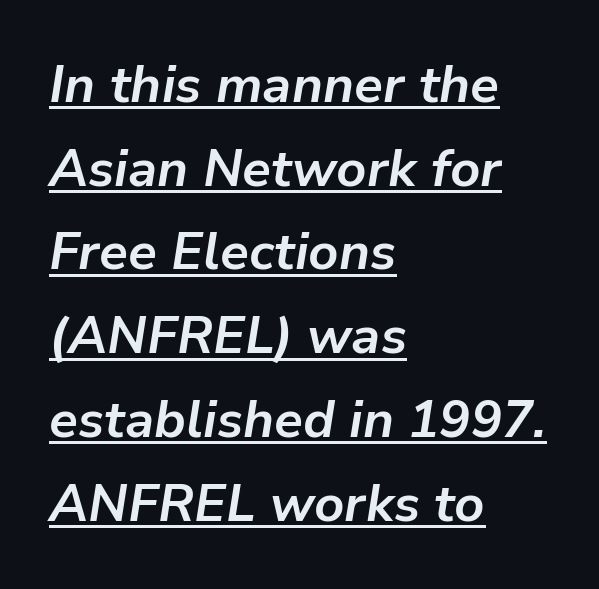
The image shows 52 px bold type, italic (leaning right); set left-aligned, normal line spacing (1.61x), normal letter spacing, underlined; low stroke contrast and a medium x-height.
